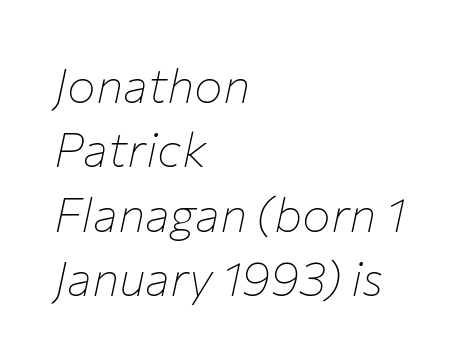
{"italic": "yes", "lean": "right", "slant_degrees": 12, "bold": "no", "weight": "thin", "width": "normal", "stroke_contrast": "low", "x_height": "medium", "monospaced": "no", "underline": "no", "align": "left", "line_spacing": "normal", "line_spacing_ratio": 1.34, "letter_spacing": "normal", "letter_spacing_em": 0.0, "glyph_px": 48}
